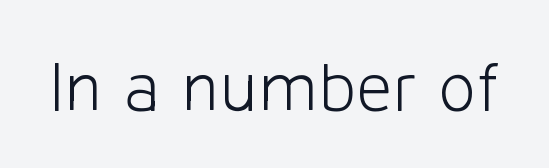
Tall strokes in this sample are plumb rather than angled. Standard letterfit; no display-style spreading of the glyphs. This sample has the flowing, uneven cadence of proportional lettering. Words float on clear page, feet unadorned. Nothing heavy about these letters — not bold at all. Check where the strokes stop: nothing finishes them off — pure sans.
